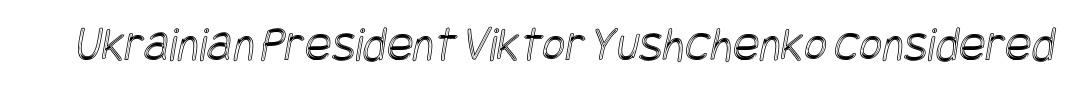
The image shows 50 px condensed type; set normal letter spacing, not underlined; a large x-height.
